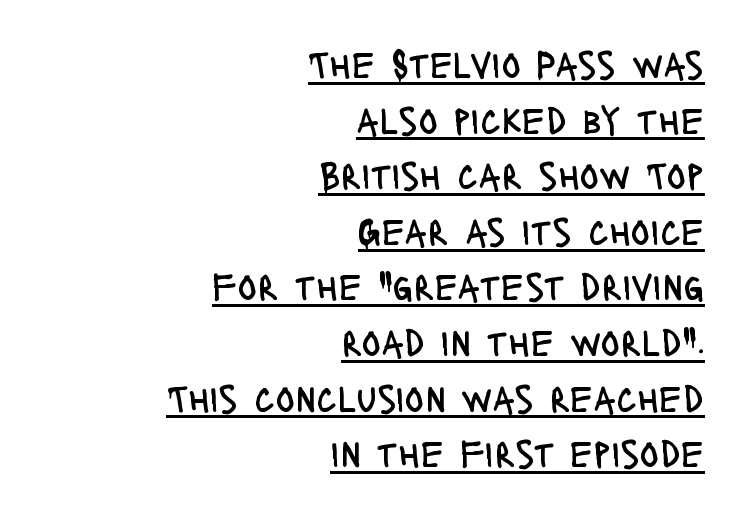
The image shows 40 px regular-weight, condensed sans-serif type, upright; set right-aligned, normal line spacing (1.39x), normal letter spacing, underlined; low stroke contrast and a large x-height.
